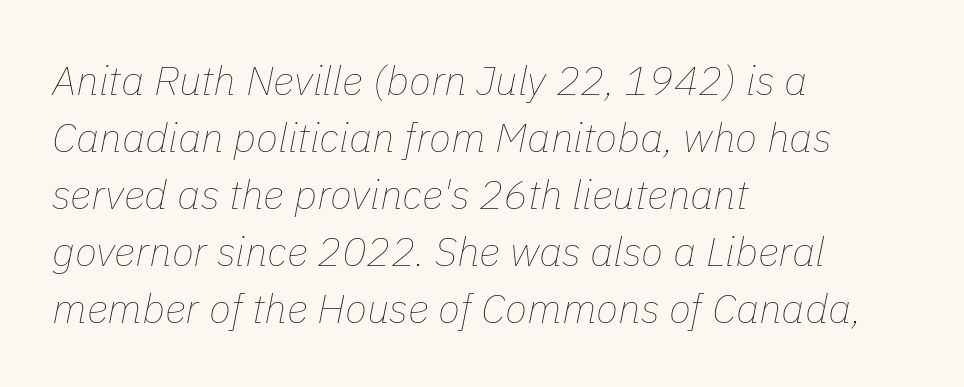
Q: Is the text bold? A: No.
Q: Is the text italic (slanted)? A: Yes, it leans right by about 11 degrees.
Q: Is the text underlined? A: No.
Q: How is the paragraph aligned? A: Left-aligned.
Q: Is the spacing between letters normal or unusually wide? A: Normal.
Q: Is the spacing between lines tight, normal or loose? A: Normal.
Q: Width (condensed, normal, or wide)? A: Normal.
Q: Stroke contrast? A: Low.
Q: x-height? A: Medium.
Q: Monospaced? A: No.
